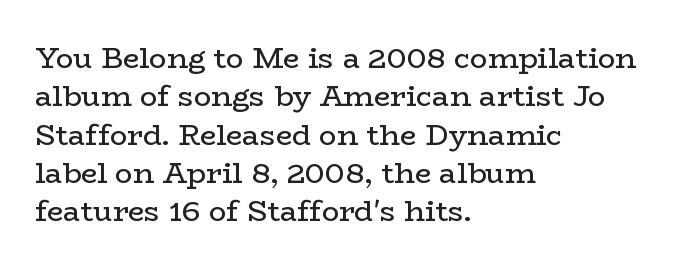
Q: Is the text bold? A: No.
Q: Is the text italic (slanted)? A: No, it is upright.
Q: Is the typeface a serif or a sans-serif typeface? A: Serif.
Q: Is the text underlined? A: No.
Q: How is the paragraph aligned? A: Left-aligned.
Q: Is the spacing between letters normal or unusually wide? A: Normal.
Q: Is the spacing between lines tight, normal or loose? A: Normal.
Q: Width (condensed, normal, or wide)? A: Wide.
Q: Stroke contrast? A: Low.
Q: x-height? A: Medium.
Q: Monospaced? A: No.
